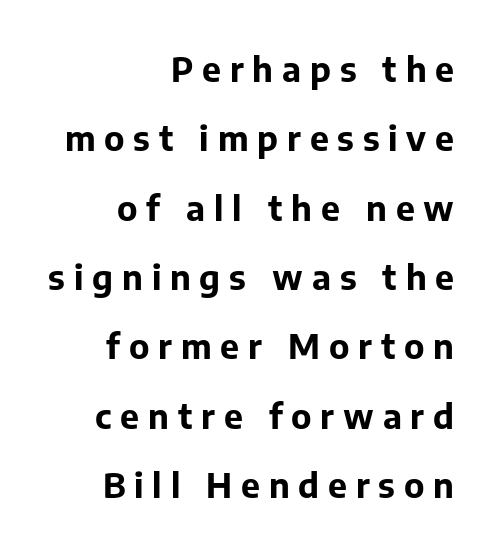
The image shows 34 px bold sans-serif type, upright; set right-aligned, loose line spacing (2.04x), unusually wide letter spacing (+0.26 em), not underlined; low stroke contrast and a medium x-height.
